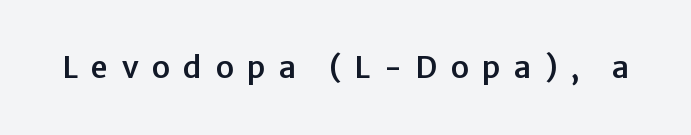
{"serif": "no", "italic": "no", "width": "normal", "stroke_contrast": "low", "x_height": "medium", "monospaced": "no", "underline": "no", "letter_spacing": "wide", "letter_spacing_em": 0.45, "glyph_px": 30}
